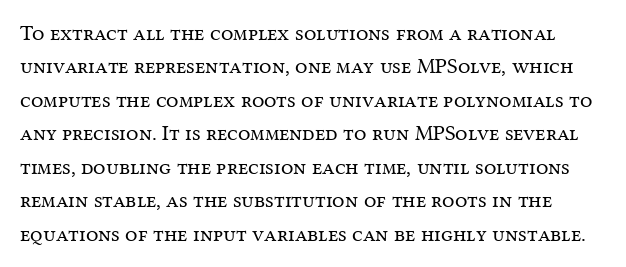
Underlining? Definitely not there. Is there any slant? The stems are plumb. Spacing between characters is what you'd get straight out of the box. Unbolded letterforms with no extra heft.
